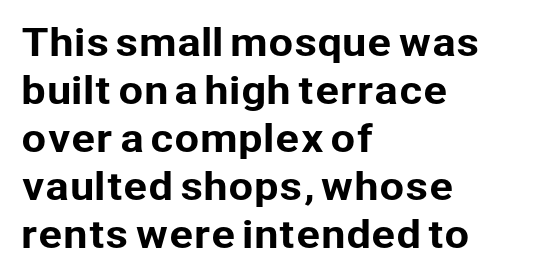
The image shows 36 px sans-serif type, upright; set left-aligned, normal line spacing (1.33x), normal letter spacing, not underlined; low stroke contrast and a medium x-height.
